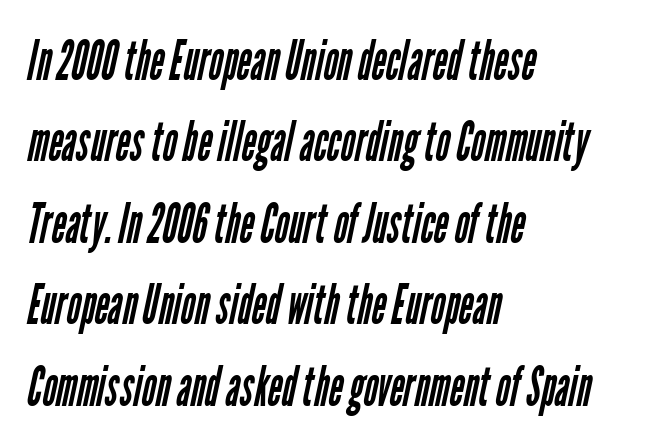
The image shows 55 px regular-weight, condensed sans-serif type; set left-aligned, normal line spacing (1.48x), normal letter spacing, not underlined; low stroke contrast and a medium x-height.
